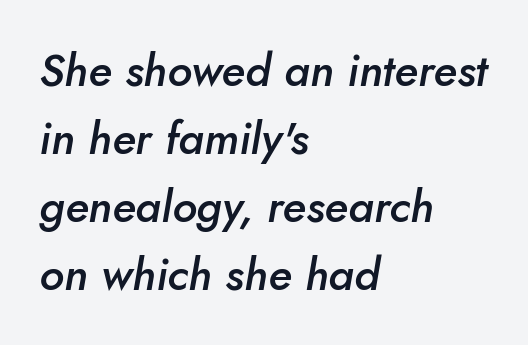
Q: Is the text bold? A: Semi-bold.
Q: Is the text italic (slanted)? A: Yes, it leans right by about 10 degrees.
Q: Is the text underlined? A: No.
Q: How is the paragraph aligned? A: Left-aligned.
Q: Is the spacing between letters normal or unusually wide? A: Normal.
Q: Is the spacing between lines tight, normal or loose? A: Normal.
Q: Width (condensed, normal, or wide)? A: Normal.
Q: Stroke contrast? A: Low.
Q: x-height? A: Small.
Q: Monospaced? A: No.
